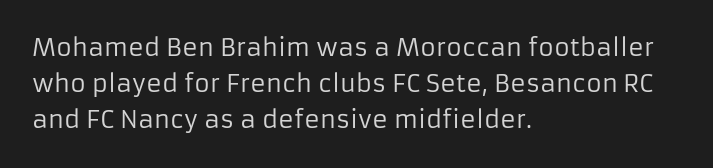
The image shows 24 px text type, upright; set left-aligned, normal line spacing (1.51x), normal letter spacing, not underlined.
